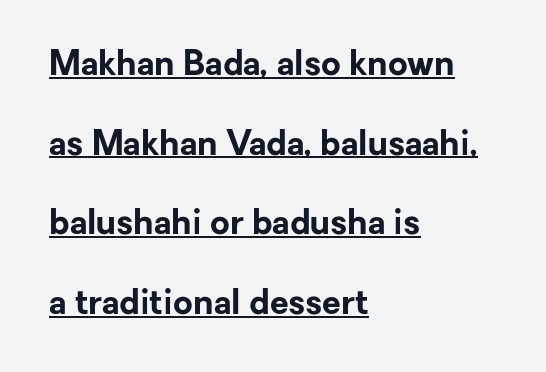
The image shows 34 px bold sans-serif type, upright; set left-aligned, loose line spacing (2.34x), normal letter spacing, underlined; low stroke contrast and a medium x-height.
